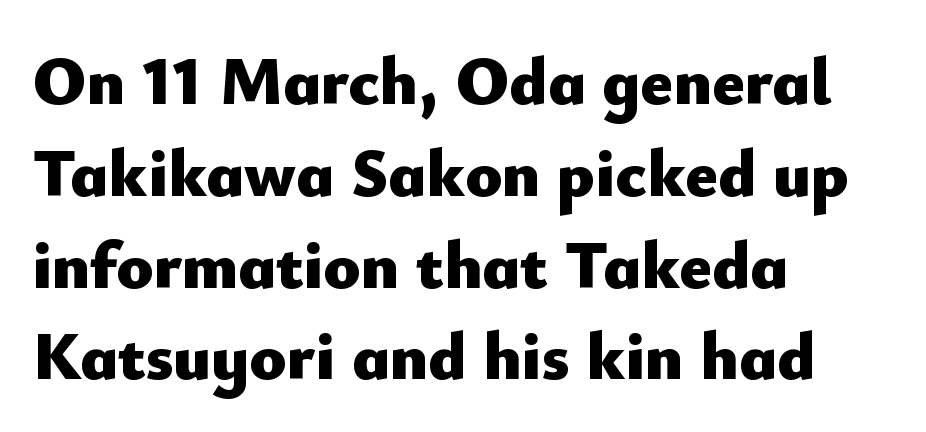
The image shows 68 px heavy sans-serif type, upright; set left-aligned, normal line spacing (1.35x), normal letter spacing, not underlined; low stroke contrast and a small x-height.
